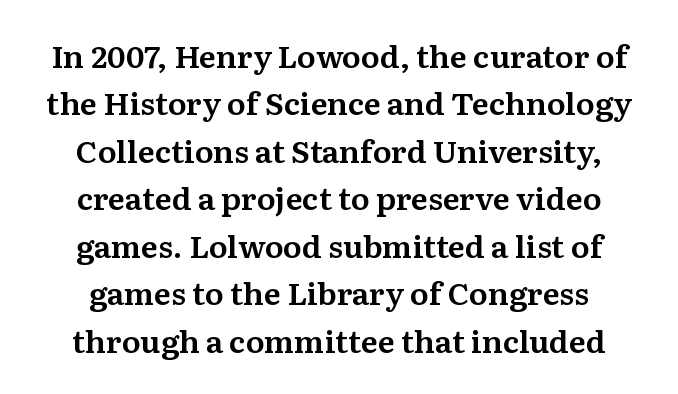
Words float on clear page, feet unadorned. Upright lettering throughout. The block of text has a typical density, with ordinary space between rows. Varying glyph widths throughout — classic text-font behaviour. Little horizontal feet cap the strokes, marking this as serif type.
